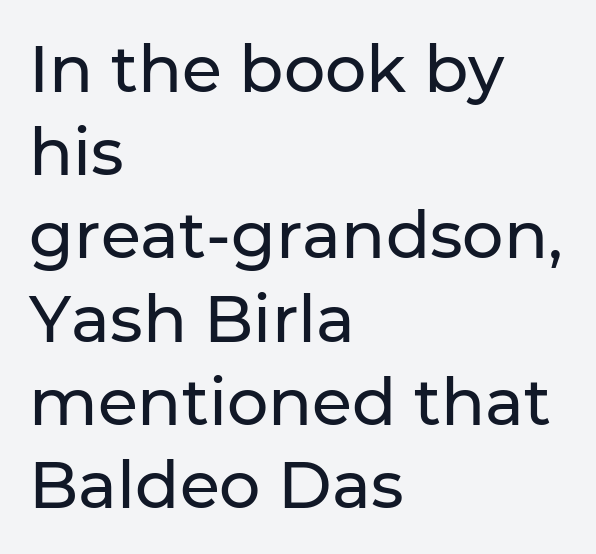
Q: Is the text italic (slanted)? A: No, it is upright.
Q: Is the typeface a serif or a sans-serif typeface? A: Sans-serif.
Q: Is the text underlined? A: No.
Q: How is the paragraph aligned? A: Left-aligned.
Q: Is the spacing between letters normal or unusually wide? A: Normal.
Q: Is the spacing between lines tight, normal or loose? A: Normal.
Q: Width (condensed, normal, or wide)? A: Normal.
Q: Stroke contrast? A: Low.
Q: x-height? A: Medium.
Q: Monospaced? A: No.
